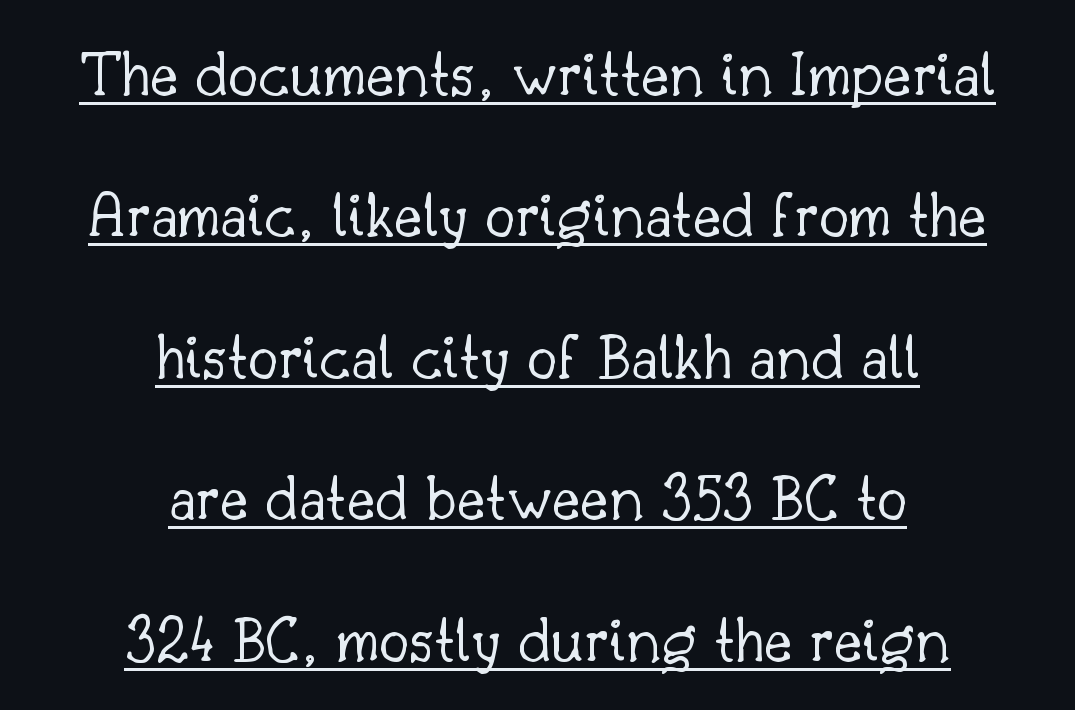
Does the leading feel generous? Absolutely, it's lavish. The string is rendered with underlining switched on. Proportional: the letters do not fall into vertical columns. Vertical stems look standard width or narrower in stroke.
